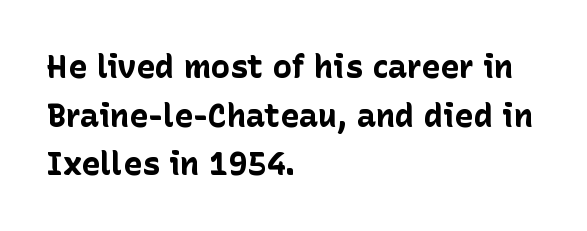
Tracking here is standard; glyphs follow each other at the usual distance. The setting favours the left margin, as ordinary paragraphs usually do. Unmarked baselines from the first word to the last. Posture: vertical. In terms of letterform style, serifs are entirely absent. Think of a printed novel: that variable character pitch is what you see here.
